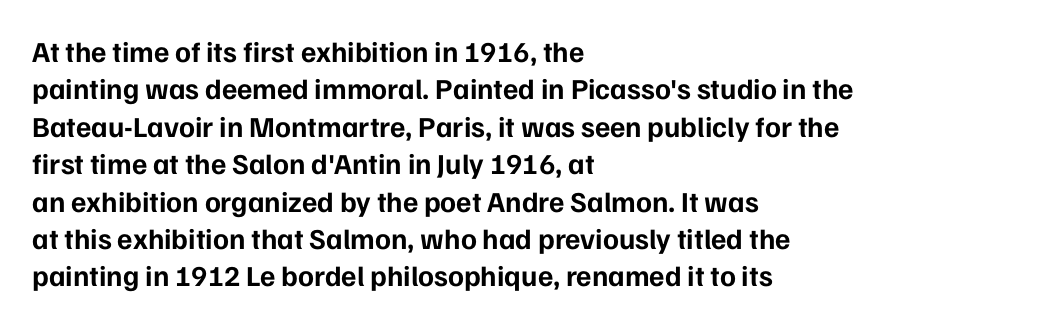
Reading down the block, your eye returns to a fixed left position each line. Vertically, the passage feels balanced, rows spaced as you'd expect. Character widths vary here, with narrow letters taking less room than wide ones. These lines keep a tight, regular rhythm from letter to letter. The typeface chosen for these lines omits serifs. Decoration check: the copy has no underline.
